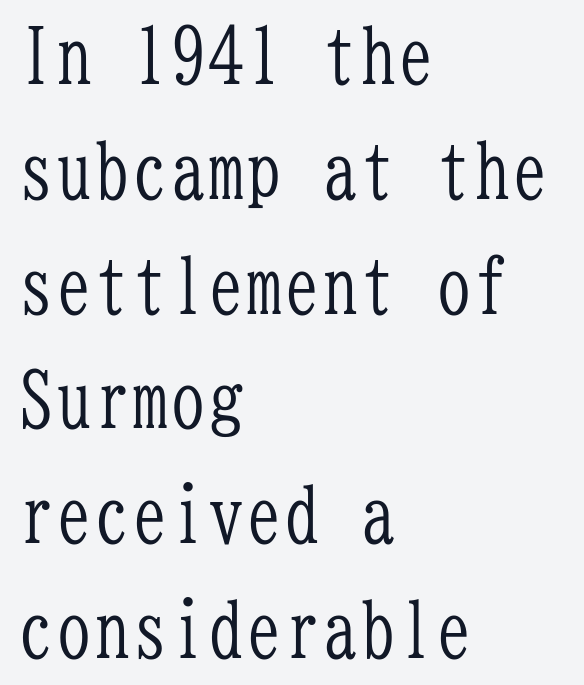
Q: Is the text bold? A: No.
Q: Is the text italic (slanted)? A: No, it is upright.
Q: Is the typeface a serif or a sans-serif typeface? A: Serif.
Q: Is the text underlined? A: No.
Q: How is the paragraph aligned? A: Left-aligned.
Q: Is the spacing between letters normal or unusually wide? A: Normal.
Q: Is the spacing between lines tight, normal or loose? A: Normal.
Q: Width (condensed, normal, or wide)? A: Condensed.
Q: Stroke contrast? A: Low.
Q: x-height? A: Medium.
Q: Monospaced? A: Yes.
